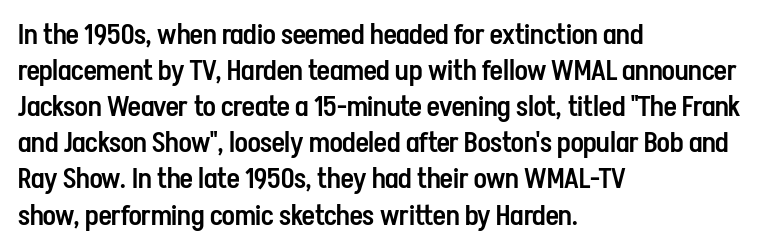
Q: Is the text bold? A: Semi-bold.
Q: Is the text italic (slanted)? A: No, it is upright.
Q: Is the typeface a serif or a sans-serif typeface? A: Sans-serif.
Q: Is the text underlined? A: No.
Q: How is the paragraph aligned? A: Left-aligned.
Q: Is the spacing between letters normal or unusually wide? A: Normal.
Q: Is the spacing between lines tight, normal or loose? A: Normal.
Q: Width (condensed, normal, or wide)? A: Condensed.
Q: Stroke contrast? A: Low.
Q: x-height? A: Medium.
Q: Monospaced? A: No.
